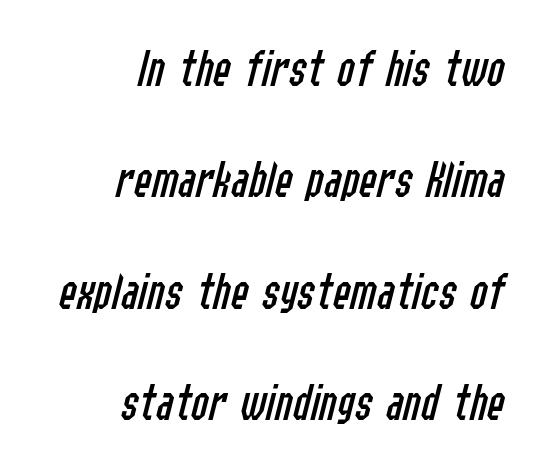
The image shows 53 px regular-weight, condensed type, italic (leaning right); set right-aligned, loose line spacing (2.1x), normal letter spacing, not underlined; low stroke contrast and a medium x-height.
